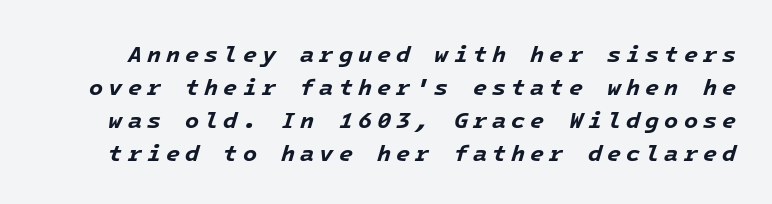
The strip under each line holds only bare page. Heavy, bold letterforms. Line spacing here is normal. What stands out about the letter spacing? Its width — letters are far apart.
